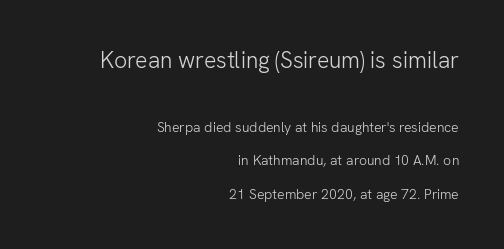
The image shows 23 px text type, upright; set right-aligned, loose line spacing (2.38x), normal letter spacing, not underlined; the first (top) block is 1.64x larger.
